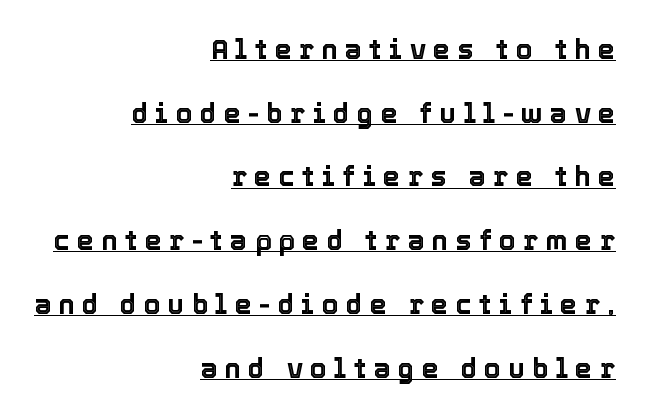
A typesetter would mark this as roman, not italic. These lines stand farther apart than default settings would place them. The horizontal fit of the characters is loose and conspicuously gappy. Glance below the letters and you will spot a drawn line.
